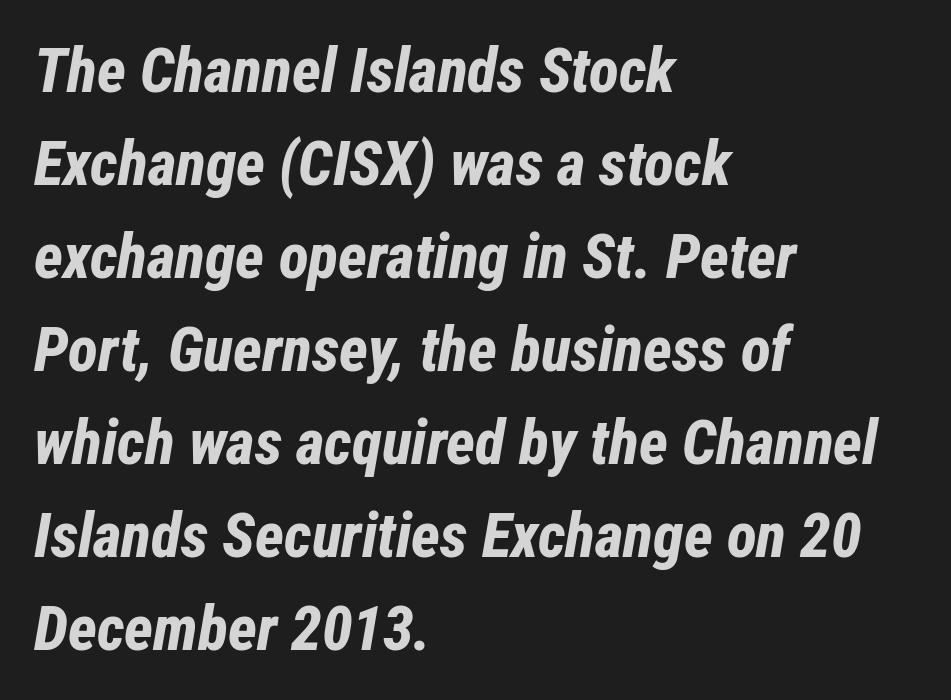
The image shows 62 px bold, condensed type, italic (leaning right); set left-aligned, normal line spacing (1.5x), normal letter spacing, not underlined; low stroke contrast and a medium x-height.
